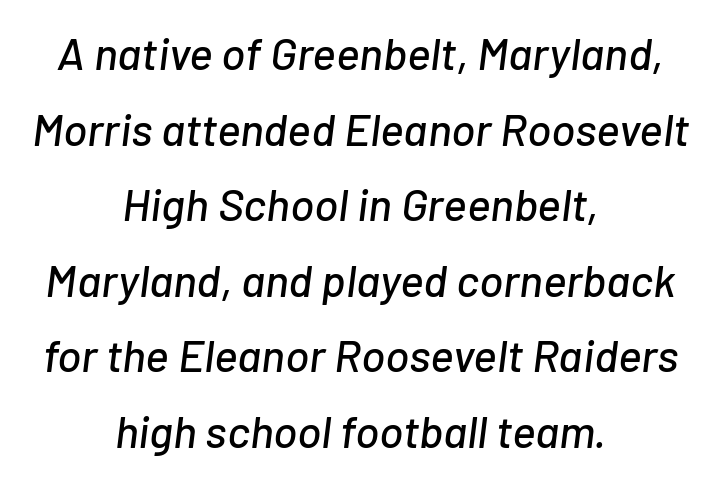
The image shows 45 px text type, italic (leaning right); set centered, normal line spacing (1.68x), normal letter spacing, not underlined; low stroke contrast and a medium x-height.
